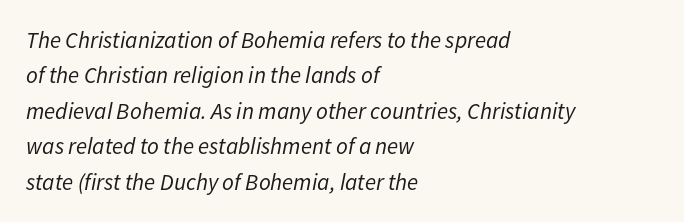
Q: Is the text bold? A: No.
Q: Is the text italic (slanted)? A: Yes, it leans right by about 11 degrees.
Q: Is the text underlined? A: No.
Q: How is the paragraph aligned? A: Left-aligned.
Q: Is the spacing between letters normal or unusually wide? A: Normal.
Q: Is the spacing between lines tight, normal or loose? A: Normal.
